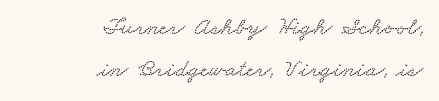
The image shows 25 px text type; set right-aligned, normal line spacing (1.7x), normal letter spacing, not underlined.
